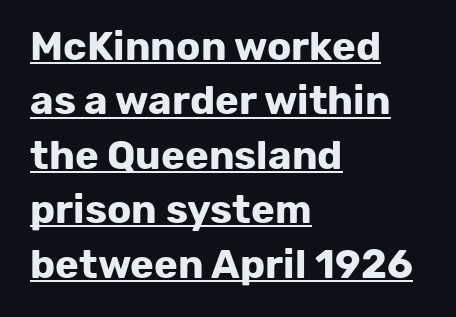
The image shows 40 px bold sans-serif type, upright; set left-aligned, normal line spacing (1.36x), normal letter spacing, underlined; low stroke contrast and a medium x-height.
